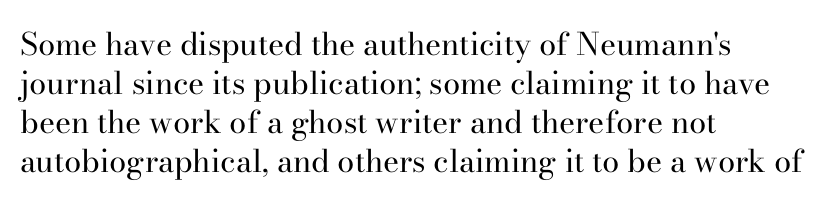
The image shows 31 px regular-weight serif type, upright; set left-aligned, normal line spacing (1.26x), normal letter spacing, not underlined; high stroke contrast and a small x-height.
